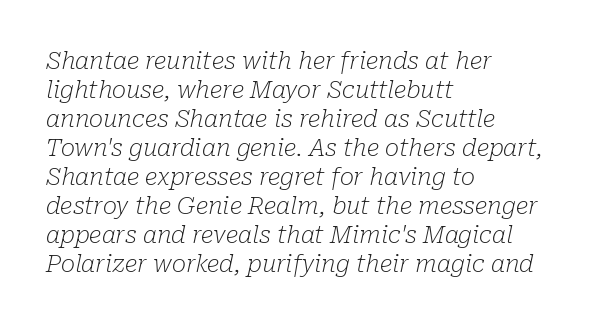
Q: Is the text bold? A: No.
Q: Is the text italic (slanted)? A: Yes, it leans right by about 10 degrees.
Q: Is the text underlined? A: No.
Q: How is the paragraph aligned? A: Left-aligned.
Q: Is the spacing between letters normal or unusually wide? A: Normal.
